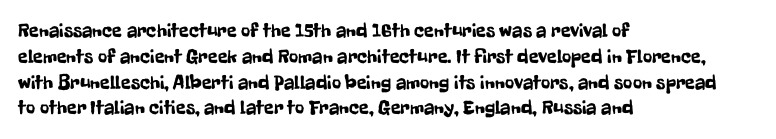
The image shows 20 px text type, upright; set left-aligned, normal line spacing (1.29x), normal letter spacing, not underlined.
